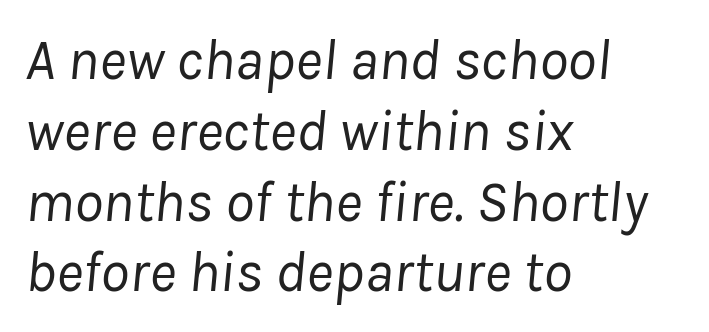
A typesetter would call this proportional, since set widths differ per character. What stands out about the letter spacing? Nothing — it is the standard amount. A student would call this left alignment; a typographer would say flush left, rag right. Would a proofreader flag this as italicized? Yes. Letters have the restrained weight of plain body copy at most.
